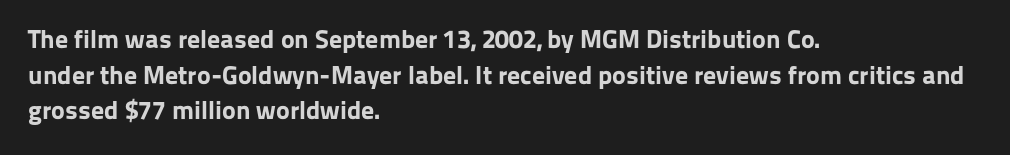
Q: Is the text bold? A: Yes.
Q: Is the text italic (slanted)? A: No, it is upright.
Q: Is the text underlined? A: No.
Q: How is the paragraph aligned? A: Left-aligned.
Q: Is the spacing between letters normal or unusually wide? A: Normal.
Q: Is the spacing between lines tight, normal or loose? A: Normal.
